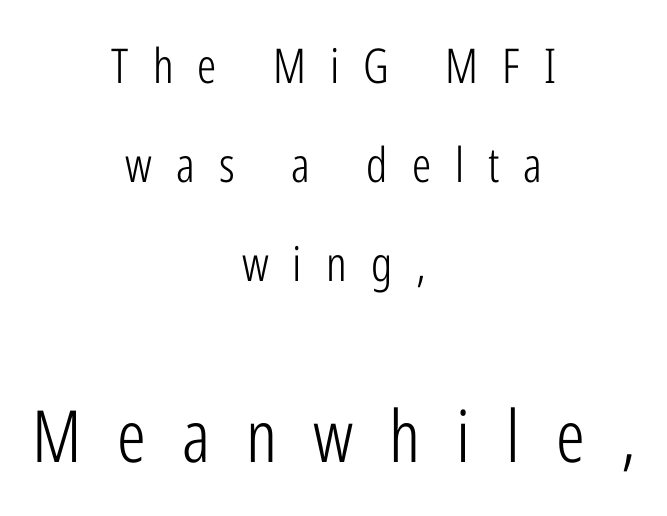
{"serif": "no", "italic": "no", "bold": "no", "weight": "light", "width": "condensed", "stroke_contrast": "low", "x_height": "medium", "monospaced": "no", "underline": "no", "align": "center", "line_spacing": "loose", "line_spacing_ratio": 2.06, "letter_spacing": "wide", "letter_spacing_em": 0.5, "larger_block": "second", "size_ratio": 1.5, "glyph_px": 72}
